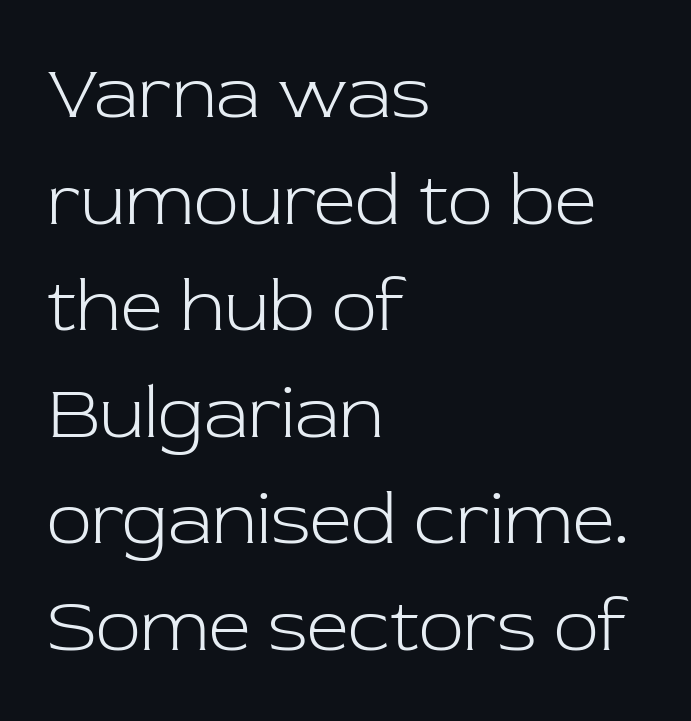
Q: Is the text bold? A: No.
Q: Is the text italic (slanted)? A: No, it is upright.
Q: Is the typeface a serif or a sans-serif typeface? A: Serif.
Q: Is the text underlined? A: No.
Q: How is the paragraph aligned? A: Left-aligned.
Q: Is the spacing between letters normal or unusually wide? A: Normal.
Q: Is the spacing between lines tight, normal or loose? A: Normal.
Q: Width (condensed, normal, or wide)? A: Normal.
Q: Stroke contrast? A: Low.
Q: x-height? A: Medium.
Q: Monospaced? A: No.
